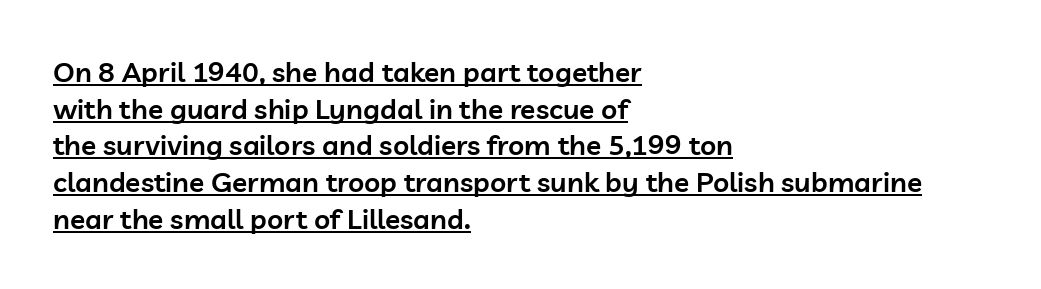
{"serif": "no", "italic": "no", "bold": "semi", "weight": "semibold", "width": "normal", "stroke_contrast": "low", "x_height": "medium", "monospaced": "no", "underline": "yes", "align": "left", "line_spacing": "normal", "line_spacing_ratio": 1.31, "letter_spacing": "normal", "letter_spacing_em": 0.0, "glyph_px": 28}
